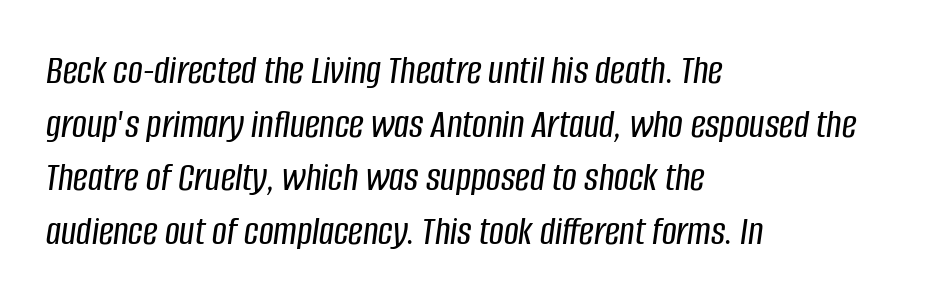
The image shows 41 px condensed type, italic (leaning right); set left-aligned, normal line spacing (1.31x), normal letter spacing, not underlined; low stroke contrast and a large x-height.
